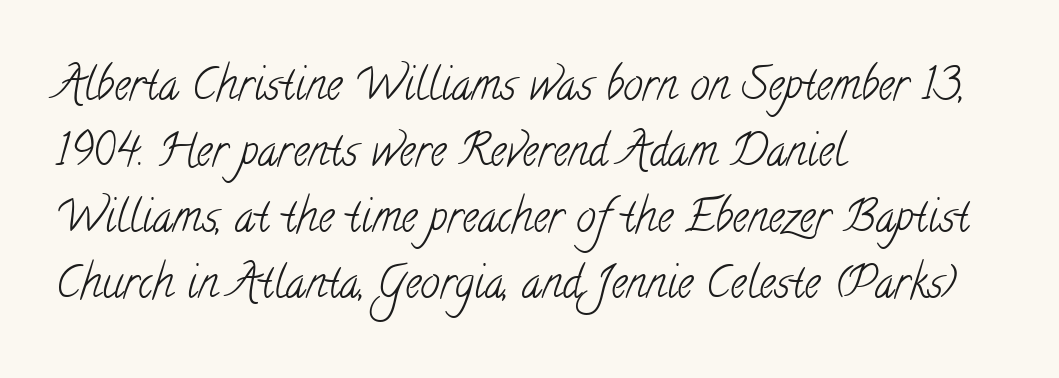
Typeset ragged right — the left edge is the straight one. The designer went with a serif here, giving each stem small feet. Anything drawn beneath the words? Only blank space. Words appear dense and cohesive because spacing is normal. These glyphs show unthickened strokes, regular width or finer. Does the leading feel generous? No, just average.
